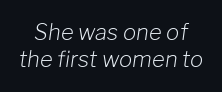
Compared with typical body copy, the letter spacing here is the same. Only glyphs here, with clear space below each row. Would a proofreader flag this as italicized? Yes. No heavy texture on the line: the type isn't bold. The rendering positions every line midway between the sides.
